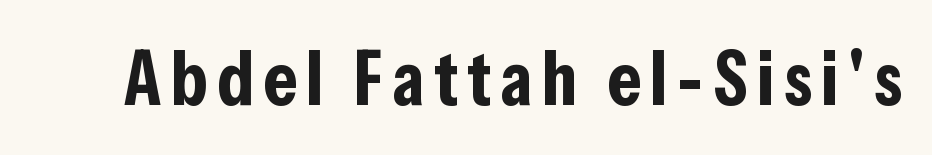
You could not count columns in this text — the font is proportionally spaced. Every stem runs plumb, perpendicular to the baseline. The letters carry no serifs — their stems end cleanly without finishing strokes. Notice how thick the strokes are: this is what a full bold looks like.
